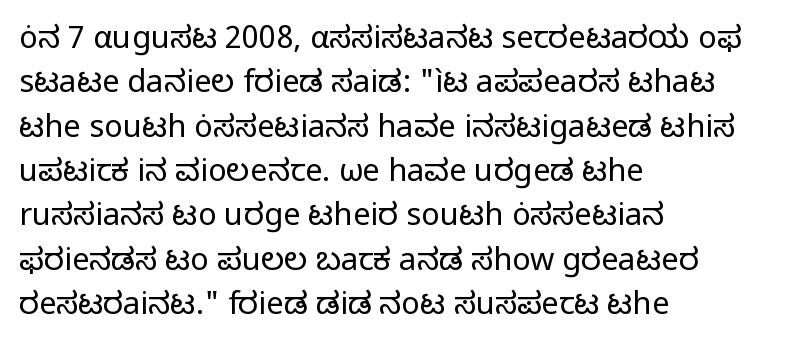
Q: Is the text bold? A: No.
Q: Is the text italic (slanted)? A: No, it is upright.
Q: Is the typeface a serif or a sans-serif typeface? A: Sans-serif.
Q: Is the text underlined? A: No.
Q: How is the paragraph aligned? A: Left-aligned.
Q: Is the spacing between letters normal or unusually wide? A: Normal.
Q: Is the spacing between lines tight, normal or loose? A: Normal.
Q: Width (condensed, normal, or wide)? A: Normal.
Q: Stroke contrast? A: Low.
Q: x-height? A: Medium.
Q: Monospaced? A: No.
